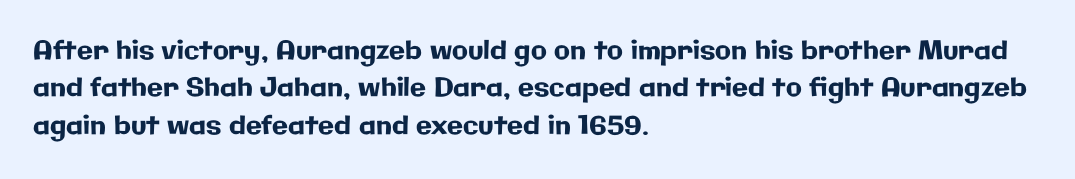
{"italic": "no", "underline": "no", "align": "left", "line_spacing": "normal", "line_spacing_ratio": 1.44, "letter_spacing": "normal", "letter_spacing_em": 0.0, "glyph_px": 26}
